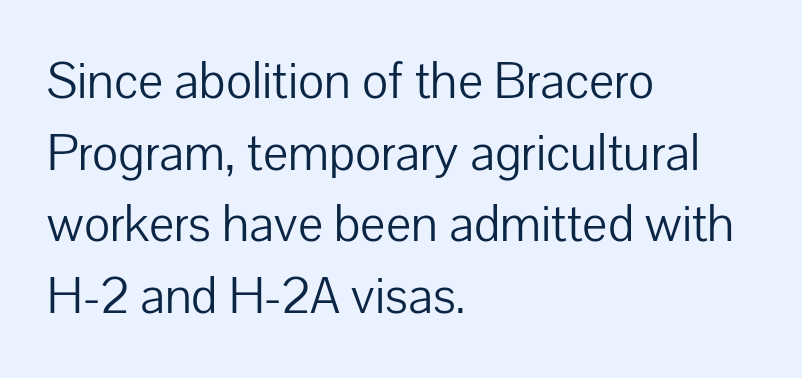
The weight tops out at a normal text grade. This block has exactly the height ordinary leading produces. Proportional: the letters do not fall into vertical columns. Descenders are the only things crossing below the line. Grotesque or geometric, the face here clearly has no serifs. Tracking value appears to be zero — textbook default spacing.
